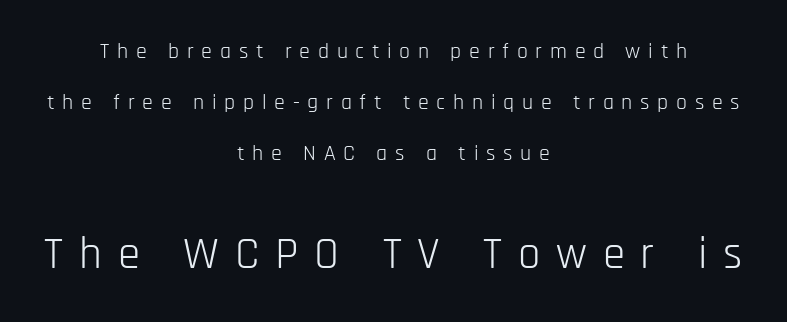
Q: Is the text bold? A: No.
Q: Is the text italic (slanted)? A: No, it is upright.
Q: Is the typeface a serif or a sans-serif typeface? A: Sans-serif.
Q: Is the text underlined? A: No.
Q: How is the paragraph aligned? A: Centered.
Q: Is the spacing between letters normal or unusually wide? A: Unusually wide.
Q: Is the spacing between lines tight, normal or loose? A: Loose.
Q: Which block of text is set in a larger size, the first (top) or the second (bottom)? A: The second (bottom) one.
Q: Width (condensed, normal, or wide)? A: Condensed.
Q: Stroke contrast? A: Low.
Q: x-height? A: Large.
Q: Monospaced? A: No.
